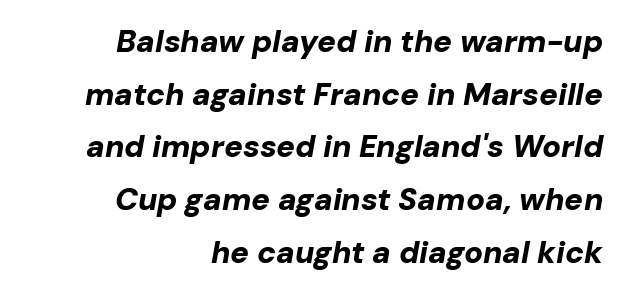
This rendering leaves character spacing at its baseline value. Pretty heavy lettering here — definitely bold. The rendering applies a slant to the glyphs. Here the designer chose a conventional face with non-uniform glyph widths.
